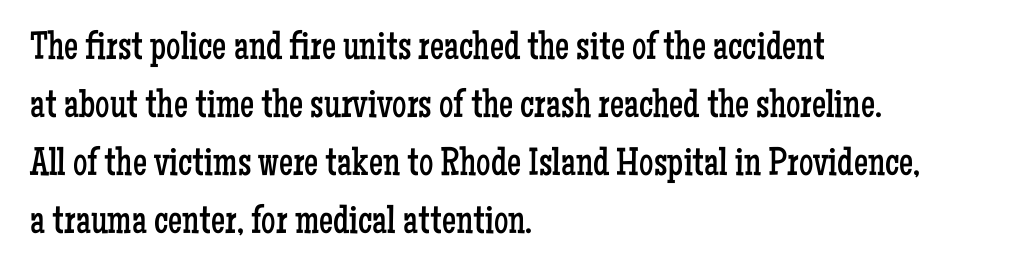
Does extra space separate the letters? No, they use regular spacing. Compared with a centered layout, this one pins lines to the left instead. Stroke mass is kept to a normal reading level or below. Yep, those are serifs on the letters. Clear beneath every line of the passage.
